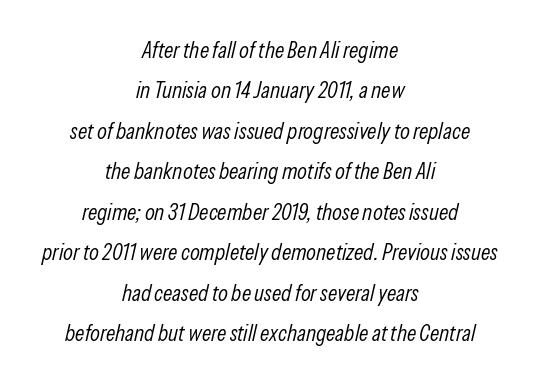
{"italic": "yes", "lean": "right", "slant_degrees": 13, "bold": "no", "underline": "no", "align": "center", "line_spacing_ratio": 1.76, "letter_spacing": "normal", "letter_spacing_em": 0.0, "glyph_px": 23}
